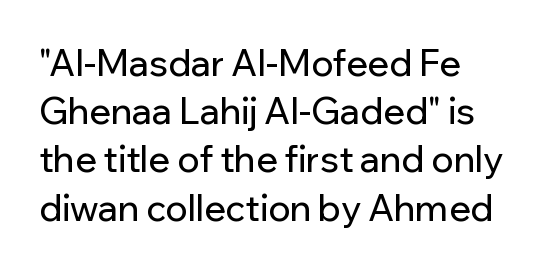
Q: Is the text italic (slanted)? A: No, it is upright.
Q: Is the typeface a serif or a sans-serif typeface? A: Sans-serif.
Q: Is the text underlined? A: No.
Q: Is the spacing between letters normal or unusually wide? A: Normal.
Q: Is the spacing between lines tight, normal or loose? A: Normal.
Q: Width (condensed, normal, or wide)? A: Normal.
Q: Stroke contrast? A: Low.
Q: x-height? A: Medium.
Q: Monospaced? A: No.
